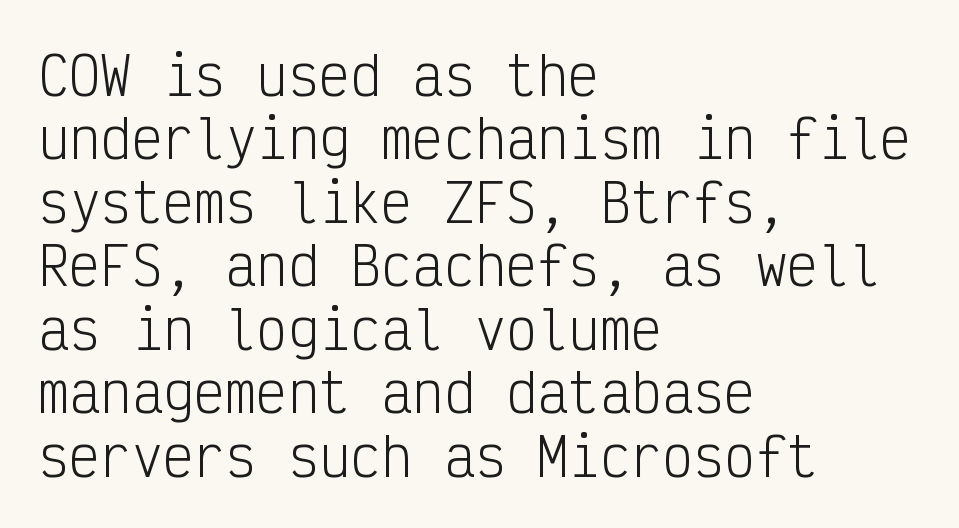
Q: Is the text bold? A: No.
Q: Is the text italic (slanted)? A: No, it is upright.
Q: Is the typeface a serif or a sans-serif typeface? A: Sans-serif.
Q: Is the text underlined? A: No.
Q: How is the paragraph aligned? A: Left-aligned.
Q: Is the spacing between letters normal or unusually wide? A: Normal.
Q: Width (condensed, normal, or wide)? A: Condensed.
Q: Stroke contrast? A: Low.
Q: x-height? A: Medium.
Q: Monospaced? A: Yes.
